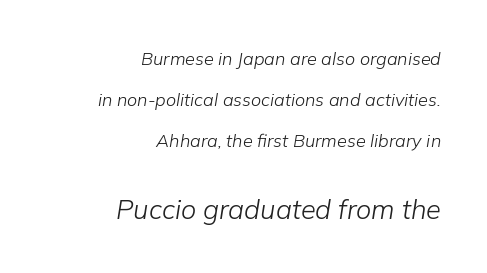
{"italic": "yes", "lean": "right", "slant_degrees": 9, "bold": "no", "underline": "no", "align": "right", "line_spacing": "loose", "line_spacing_ratio": 2.29, "letter_spacing": "normal", "letter_spacing_em": 0.0, "larger_block": "second", "size_ratio": 1.5, "glyph_px": 27}
